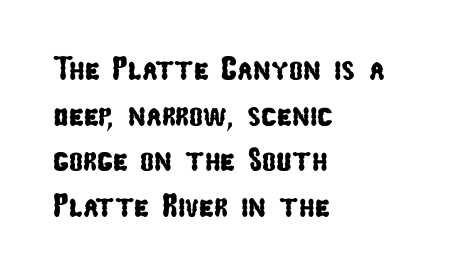
Does extra space separate the letters? No, they use regular spacing. Nope, no serifs anywhere on these letters. These lines are set flush left with a ragged right edge. The letters advance in unequal steps, a hallmark of proportional type. Type without underlining.
